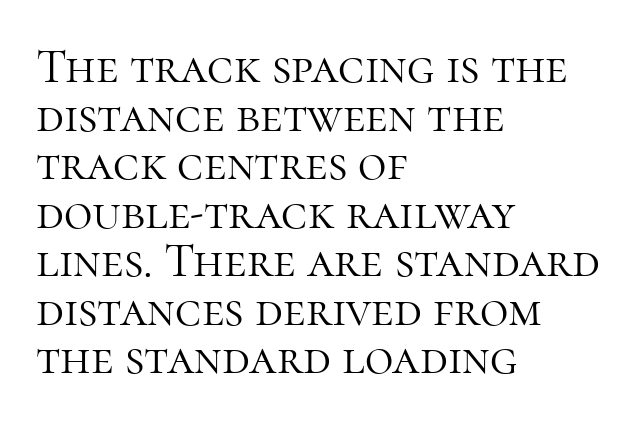
The image shows 49 px light serif type, upright; set left-aligned, tight line spacing (0.99x), normal letter spacing, not underlined; high stroke contrast and a medium x-height.
